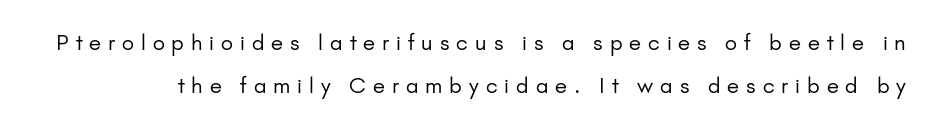
{"italic": "no", "bold": "no", "underline": "no", "line_spacing": "loose", "line_spacing_ratio": 2.03, "letter_spacing": "wide", "letter_spacing_em": 0.33, "glyph_px": 21}
